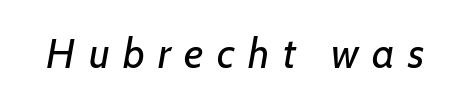
Letters have the restrained weight of plain body copy at most. The baseline area is clear. Yep, that's italic — everything's leaning. Looks like regular typesetting: each glyph gets only the width it needs.
